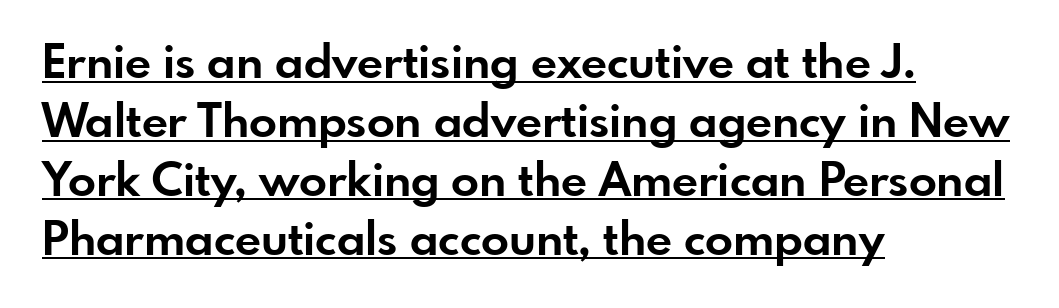
Q: Is the text bold? A: Yes.
Q: Is the text italic (slanted)? A: No, it is upright.
Q: Is the typeface a serif or a sans-serif typeface? A: Sans-serif.
Q: Is the text underlined? A: Yes.
Q: How is the paragraph aligned? A: Left-aligned.
Q: Is the spacing between letters normal or unusually wide? A: Normal.
Q: Is the spacing between lines tight, normal or loose? A: Normal.
Q: Width (condensed, normal, or wide)? A: Normal.
Q: Stroke contrast? A: Low.
Q: x-height? A: Small.
Q: Monospaced? A: No.
